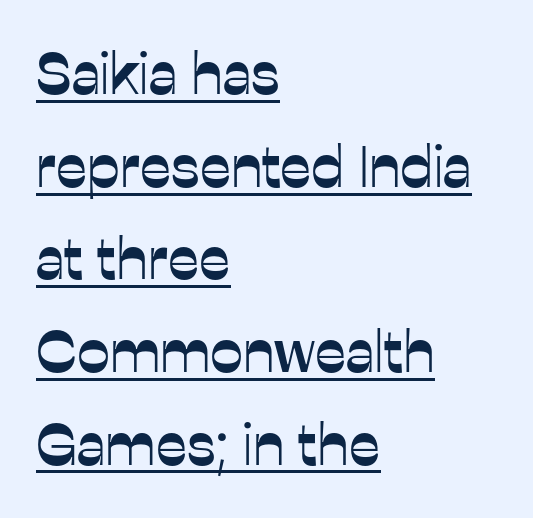
The compositor pushed each line to the left boundary. Baseline-to-baseline distance is the conventional proportion of letter height. Words appear dense and cohesive because spacing is normal. Proportional: the letters do not fall into vertical columns. This rendering features underlined lettering.
